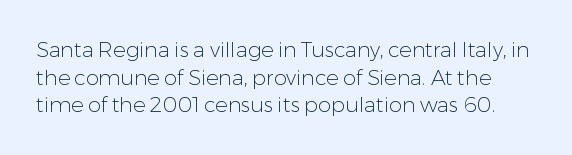
Q: Is the text bold? A: No.
Q: Is the text italic (slanted)? A: No, it is upright.
Q: Is the text underlined? A: No.
Q: Is the spacing between letters normal or unusually wide? A: Normal.
Q: Is the spacing between lines tight, normal or loose? A: Normal.
